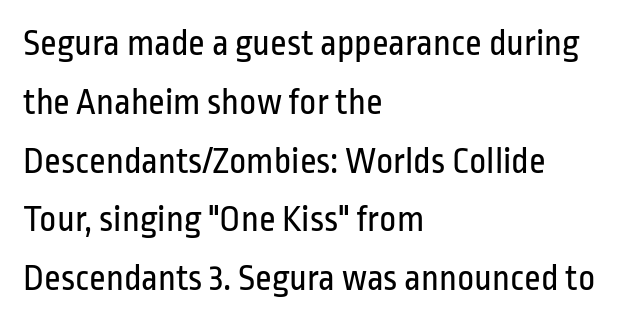
Q: Is the text bold? A: No.
Q: Is the text italic (slanted)? A: No, it is upright.
Q: Is the typeface a serif or a sans-serif typeface? A: Sans-serif.
Q: Is the text underlined? A: No.
Q: How is the paragraph aligned? A: Left-aligned.
Q: Is the spacing between letters normal or unusually wide? A: Normal.
Q: Is the spacing between lines tight, normal or loose? A: Normal.
Q: Width (condensed, normal, or wide)? A: Condensed.
Q: Stroke contrast? A: Low.
Q: x-height? A: Medium.
Q: Monospaced? A: No.
